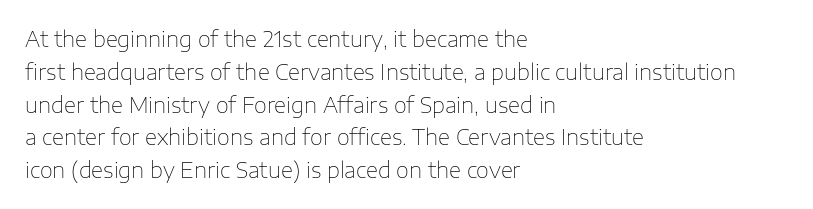
Q: Is the text bold? A: No.
Q: Is the text italic (slanted)? A: No, it is upright.
Q: Is the text underlined? A: No.
Q: How is the paragraph aligned? A: Left-aligned.
Q: Is the spacing between letters normal or unusually wide? A: Normal.
Q: Is the spacing between lines tight, normal or loose? A: Normal.
